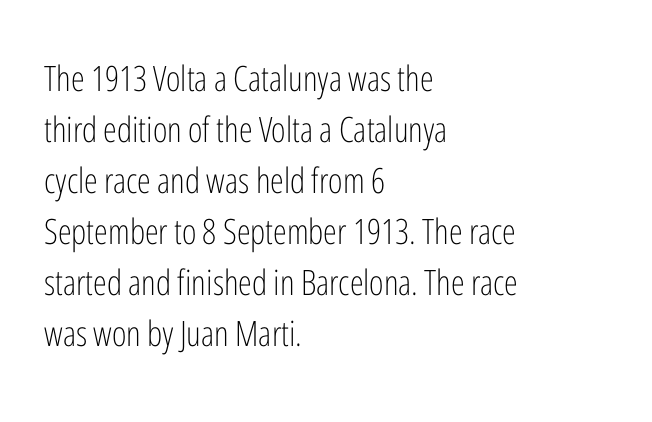
This is the regular roman posture of the typeface. Reading down the block, your eye returns to a fixed left position each line. Each letter keeps its own natural width here, so spacing adapts to shape. These lines are composed in type without serifs. The passage shown is not underscored anywhere.
